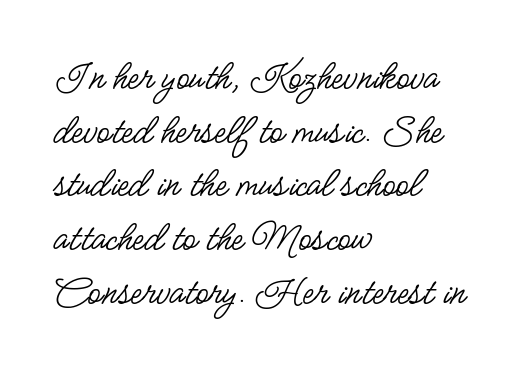
Q: Is the text bold? A: No.
Q: Is the text italic (slanted)? A: Yes.
Q: Is the typeface a serif or a sans-serif typeface? A: Sans-serif.
Q: Is the text underlined? A: No.
Q: How is the paragraph aligned? A: Left-aligned.
Q: Is the spacing between letters normal or unusually wide? A: Normal.
Q: Is the spacing between lines tight, normal or loose? A: Normal.
Q: Width (condensed, normal, or wide)? A: Condensed.
Q: Stroke contrast? A: Low.
Q: x-height? A: Small.
Q: Monospaced? A: No.
